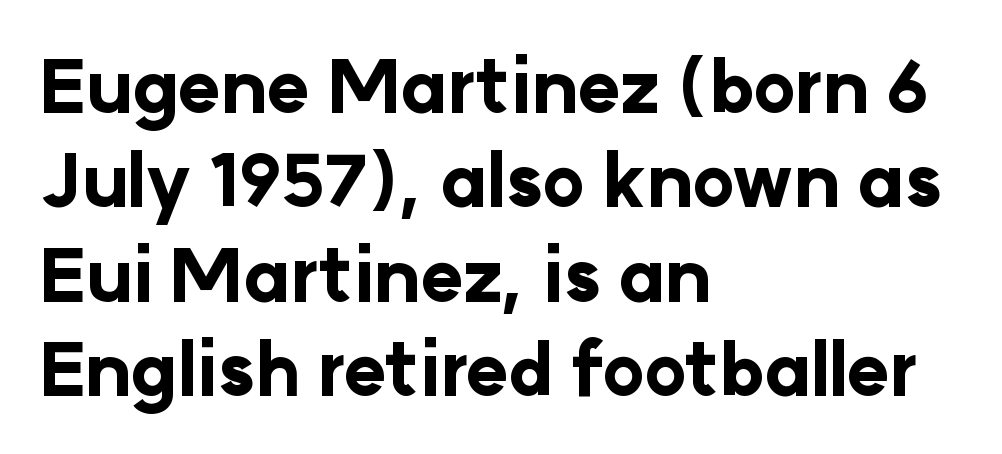
{"serif": "no", "italic": "no", "bold": "yes", "weight": "bold", "width": "normal", "stroke_contrast": "low", "x_height": "medium", "monospaced": "no", "underline": "no", "align": "left", "line_spacing": "normal", "line_spacing_ratio": 1.31, "letter_spacing": "normal", "letter_spacing_em": 0.0, "glyph_px": 72}
